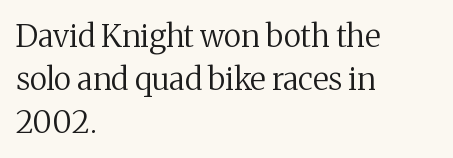
Q: Is the text bold? A: No.
Q: Is the text italic (slanted)? A: No, it is upright.
Q: Is the typeface a serif or a sans-serif typeface? A: Serif.
Q: Is the text underlined? A: No.
Q: How is the paragraph aligned? A: Left-aligned.
Q: Is the spacing between letters normal or unusually wide? A: Normal.
Q: Is the spacing between lines tight, normal or loose? A: Normal.
Q: Width (condensed, normal, or wide)? A: Normal.
Q: Stroke contrast? A: Medium.
Q: x-height? A: Medium.
Q: Monospaced? A: No.
